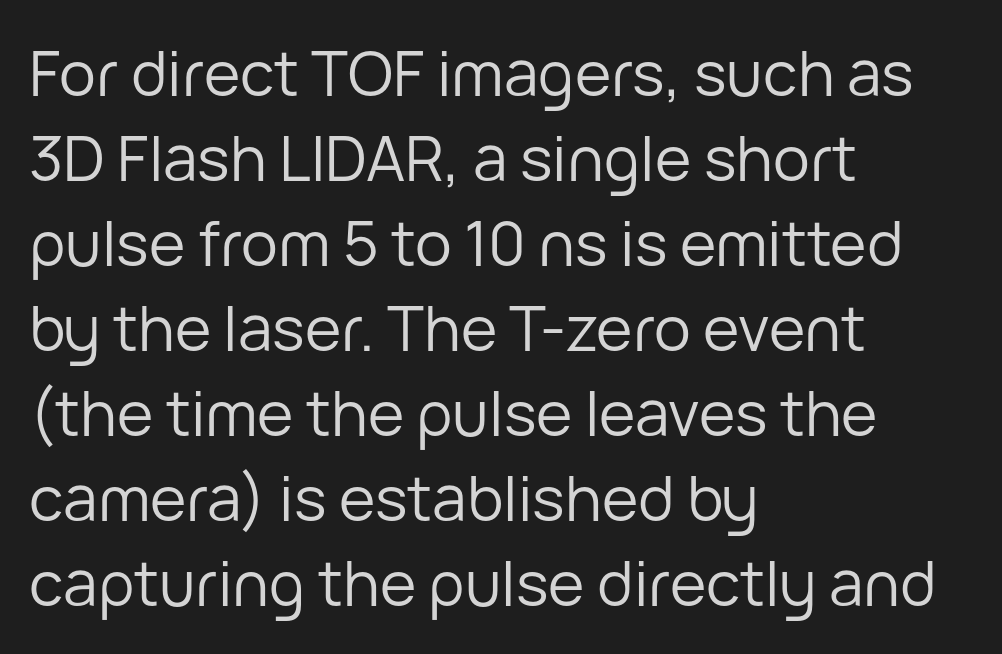
The block of text has a typical density, with ordinary space between rows. Spacing between characters is what you'd get straight out of the box. The rendering uses natural spacing where letterforms have individual widths. Caption: multi-line text, flush left, ragged right. You can tell from the bare stems that sans-serif type was used.
